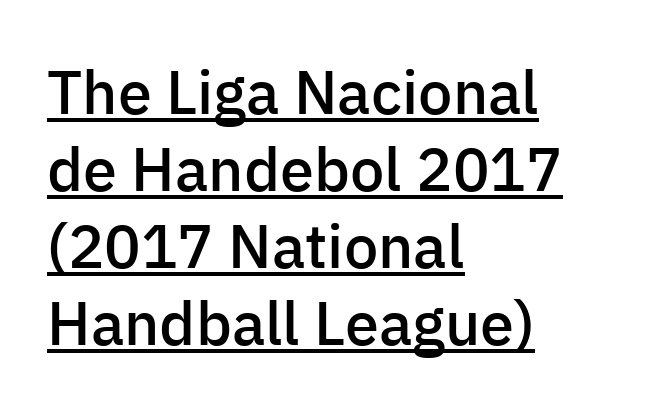
Leftover space on each line is placed entirely after the last word. The letters stand straight up with perfectly vertical stems. These lines keep a tight, regular rhythm from letter to letter. The line-height multiplier appears to be the usual default.
